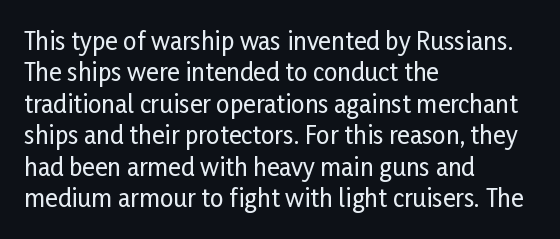
Q: Is the text italic (slanted)? A: No, it is upright.
Q: Is the text underlined? A: No.
Q: How is the paragraph aligned? A: Left-aligned.
Q: Is the spacing between letters normal or unusually wide? A: Normal.
Q: Is the spacing between lines tight, normal or loose? A: Normal.
